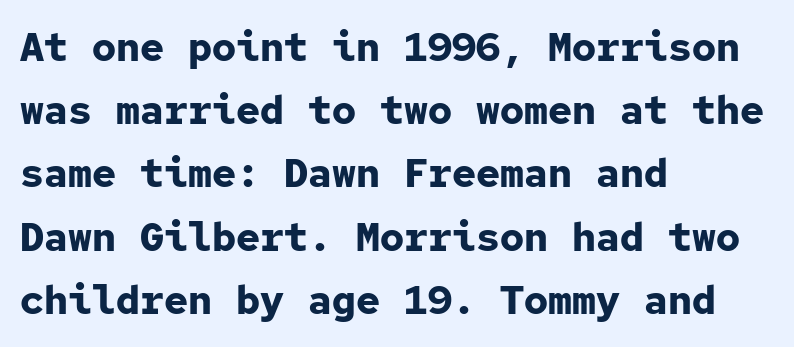
{"serif": "no", "italic": "no", "bold": "yes", "weight": "bold", "width": "normal", "stroke_contrast": "low", "x_height": "medium", "monospaced": "yes", "underline": "no", "align": "left", "line_spacing": "normal", "line_spacing_ratio": 1.58, "letter_spacing": "normal", "letter_spacing_em": 0.0, "glyph_px": 40}
